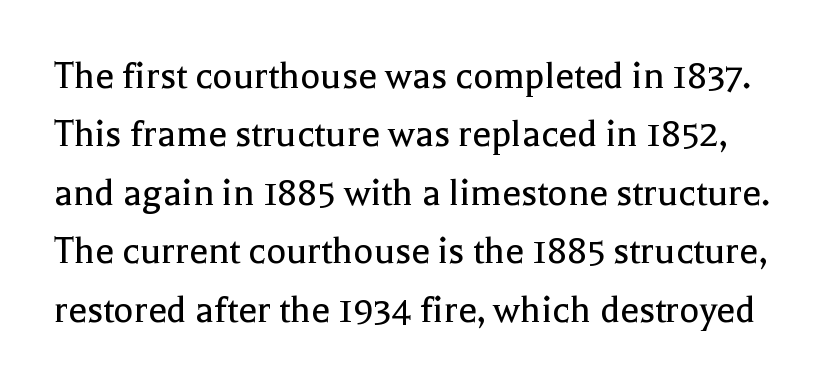
{"serif": "yes", "italic": "no", "bold": "no", "weight": "regular", "width": "normal", "x_height": "medium", "monospaced": "no", "underline": "no", "line_spacing": "normal", "line_spacing_ratio": 1.39, "letter_spacing": "normal", "letter_spacing_em": 0.0, "glyph_px": 42}
